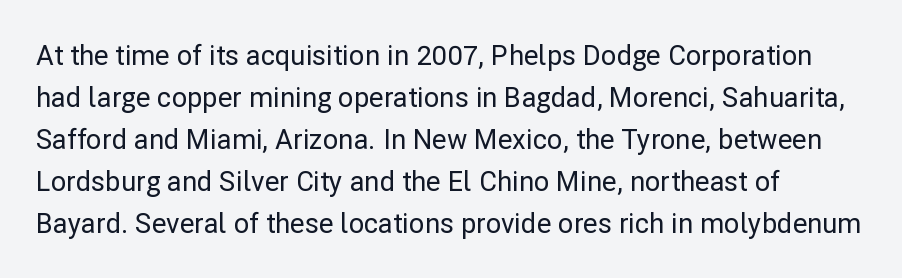
{"italic": "no", "underline": "no", "align": "left", "line_spacing": "normal", "line_spacing_ratio": 1.56, "letter_spacing": "normal", "letter_spacing_em": 0.0, "glyph_px": 27}
